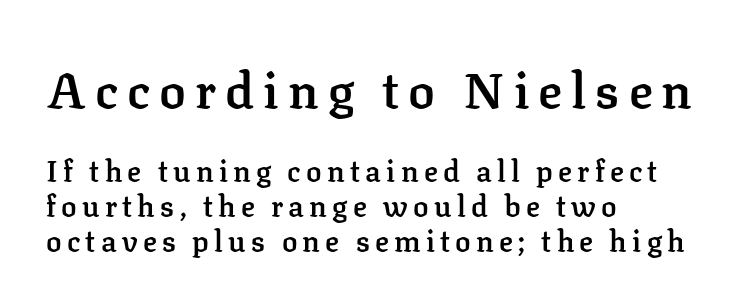
The image shows 50 px semibold serif type, upright; set left-aligned, line spacing 1.19x, not underlined; the first (top) block is 1.72x larger; low stroke contrast and a medium x-height.
